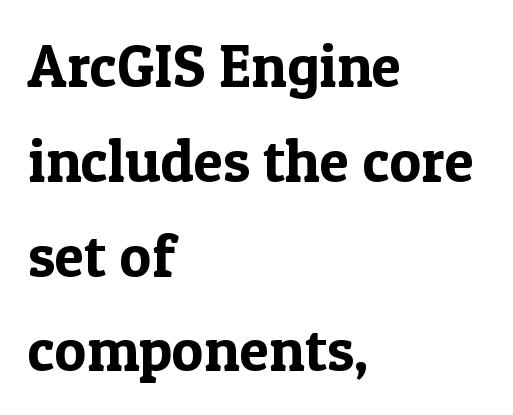
The image shows 60 px serif type, upright; set left-aligned, normal line spacing (1.58x), normal letter spacing, not underlined; a medium x-height.
